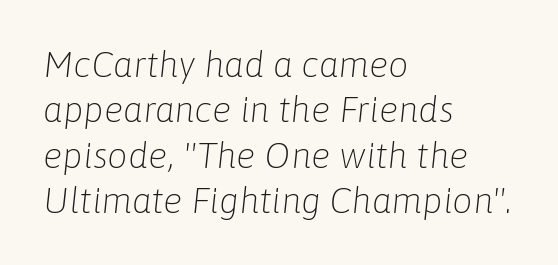
{"italic": "yes", "lean": "right", "slant_degrees": 6, "bold": "no", "weight": "light", "width": "normal", "stroke_contrast": "low", "x_height": "medium", "monospaced": "no", "underline": "no", "align": "left", "line_spacing": "normal", "line_spacing_ratio": 1.26, "letter_spacing": "normal", "letter_spacing_em": 0.0, "glyph_px": 36}
